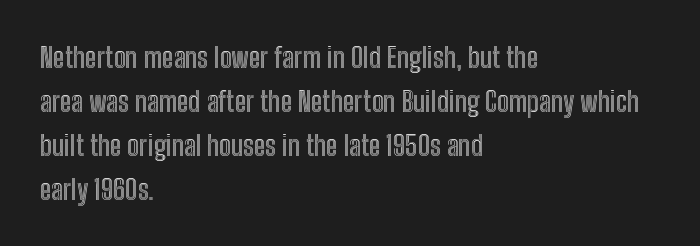
{"italic": "no", "width": "condensed", "x_height": "medium", "monospaced": "no", "underline": "no", "align": "left", "line_spacing": "normal", "line_spacing_ratio": 1.57, "letter_spacing": "normal", "letter_spacing_em": 0.0, "glyph_px": 28}
